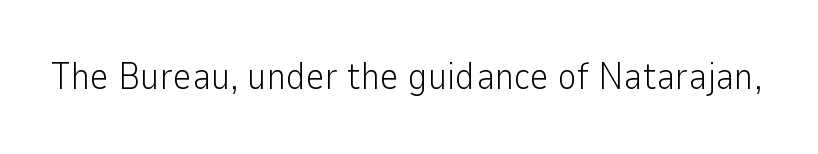
Q: Is the text bold? A: No.
Q: Is the text italic (slanted)? A: No, it is upright.
Q: Is the typeface a serif or a sans-serif typeface? A: Sans-serif.
Q: Is the text underlined? A: No.
Q: Is the spacing between letters normal or unusually wide? A: Normal.
Q: Width (condensed, normal, or wide)? A: Normal.
Q: Stroke contrast? A: Low.
Q: x-height? A: Medium.
Q: Monospaced? A: No.
